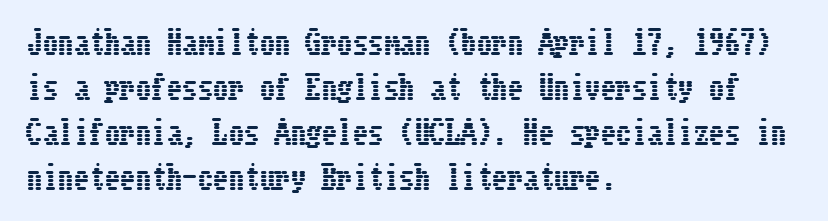
Decoration check: the copy has no underline. Each new line begins a customary step beneath the previous one. If you drew a ruler down the left edge, every line would touch it. Posture: upright roman.
